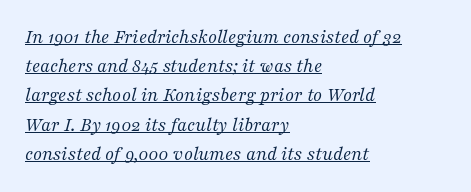
The image shows 20 px text type, italic (leaning right); set left-aligned, normal line spacing (1.46x), normal letter spacing, underlined.
